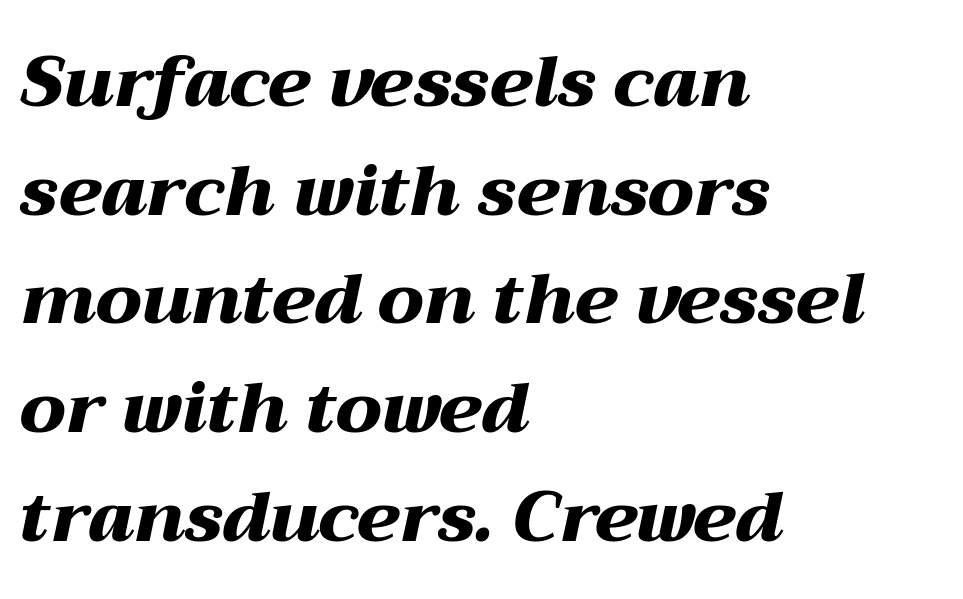
The image shows 71 px heavy, wide type, italic (leaning right); set left-aligned, normal line spacing (1.53x), normal letter spacing, not underlined; medium stroke contrast and a medium x-height.
